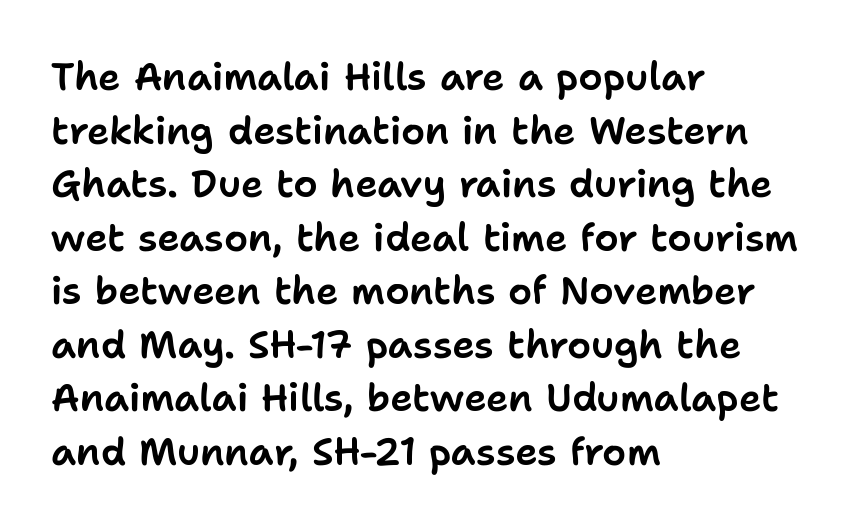
{"serif": "no", "italic": "no", "width": "normal", "stroke_contrast": "low", "x_height": "medium", "monospaced": "no", "underline": "no", "align": "left", "line_spacing": "normal", "line_spacing_ratio": 1.41, "letter_spacing": "normal", "letter_spacing_em": 0.0, "glyph_px": 38}
